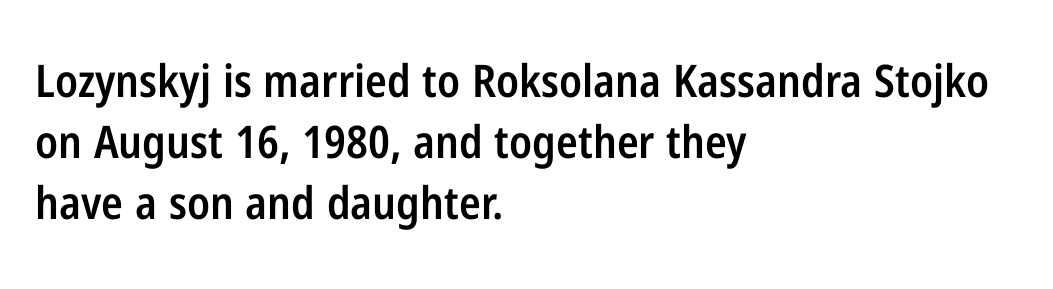
Rendered with straight, roman letterforms. The rag falls on the right side of this text block. Nothing sits at the stroke ends, so this counts as sans-serif. These words are printed semibold, heavier than regular yet not bold.
